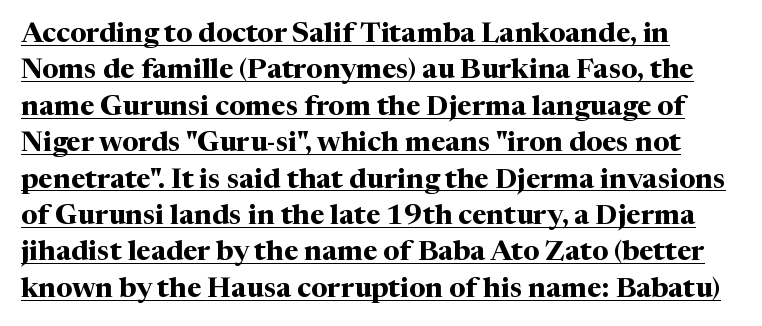
Q: Is the text bold? A: Yes.
Q: Is the text italic (slanted)? A: No, it is upright.
Q: Is the typeface a serif or a sans-serif typeface? A: Serif.
Q: Is the text underlined? A: Yes.
Q: Is the spacing between letters normal or unusually wide? A: Normal.
Q: Is the spacing between lines tight, normal or loose? A: Normal.
Q: Width (condensed, normal, or wide)? A: Normal.
Q: Stroke contrast? A: Medium.
Q: x-height? A: Medium.
Q: Monospaced? A: No.
